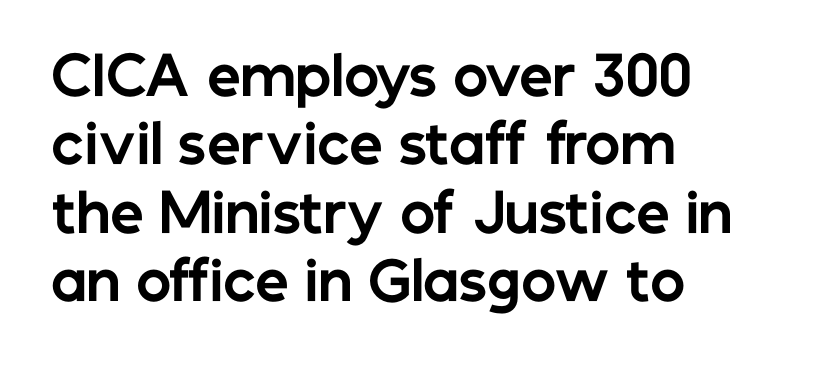
Q: Is the text bold? A: Yes.
Q: Is the text italic (slanted)? A: No, it is upright.
Q: Is the typeface a serif or a sans-serif typeface? A: Sans-serif.
Q: Is the text underlined? A: No.
Q: How is the paragraph aligned? A: Left-aligned.
Q: Is the spacing between letters normal or unusually wide? A: Normal.
Q: Is the spacing between lines tight, normal or loose? A: Normal.
Q: Width (condensed, normal, or wide)? A: Normal.
Q: Stroke contrast? A: Low.
Q: x-height? A: Medium.
Q: Monospaced? A: No.
